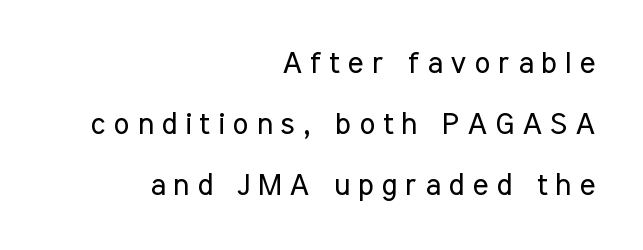
No chunkiness to these letters — they're not bold. The specimen omits any rule beneath the text block's lines. These lines are set flush right with a ragged left edge. Ascenders rise straight up at ninety degrees. Regarding leading, the lines here are spaced well apart.
